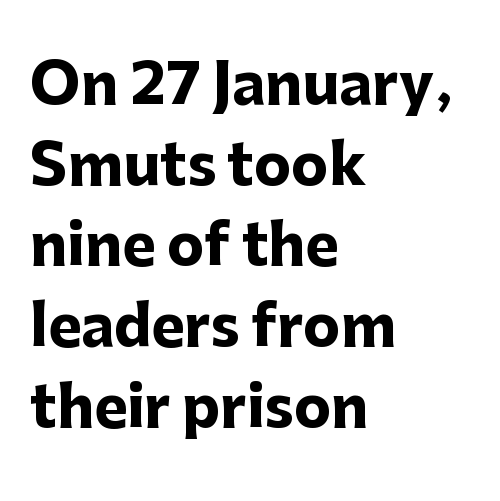
Tall strokes in this sample are plumb rather than angled. Does the leading feel generous? No, just average. Tracking here is standard; glyphs follow each other at the usual distance. You could not count columns in this text — the font is proportionally spaced.
